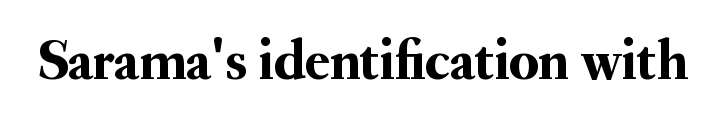
The image shows 57 px serif type, upright; set normal letter spacing, not underlined; medium stroke contrast and a small x-height.
